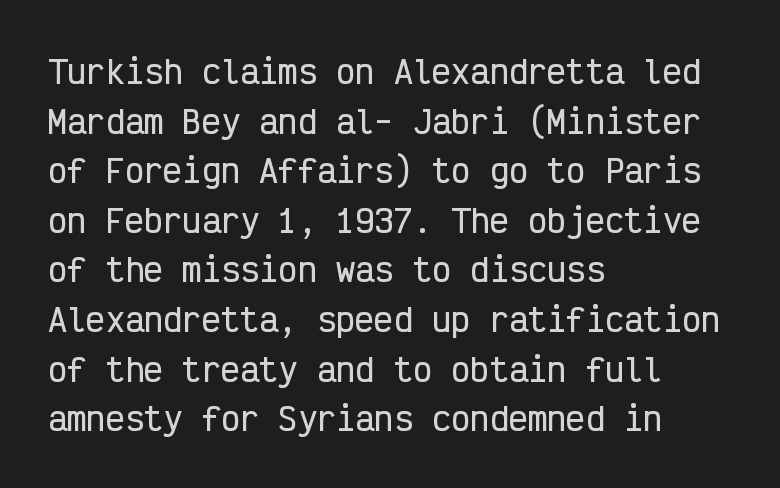
Is the letter spacing exaggerated? No — it looks like the ordinary default. This rendering uses left alignment, leaving the right contour irregular. This rendering employs a face without finishing strokes, i.e., a sans-serif. Looks like terminal output: every glyph gets an equal slot. A bare baseline throughout the passage.
